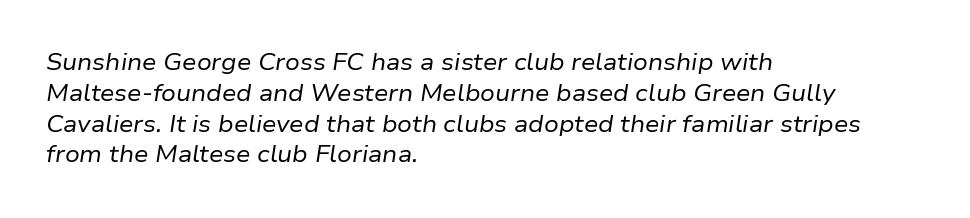
{"italic": "yes", "lean": "right", "slant_degrees": 9, "bold": "no", "underline": "no", "align": "left", "line_spacing": "normal", "line_spacing_ratio": 1.34, "letter_spacing": "normal", "letter_spacing_em": 0.0, "glyph_px": 23}
